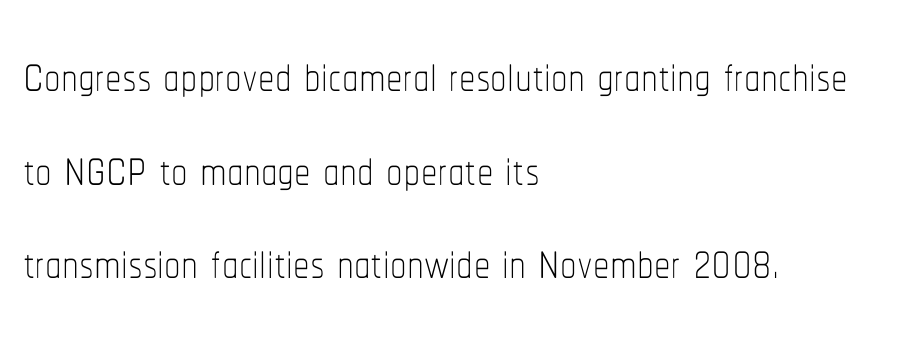
{"italic": "no", "bold": "no", "weight": "thin", "width": "condensed", "stroke_contrast": "low", "x_height": "medium", "monospaced": "no", "underline": "no", "align": "left", "line_spacing": "normal", "line_spacing_ratio": 1.42, "letter_spacing": "normal", "letter_spacing_em": 0.0, "glyph_px": 66}
